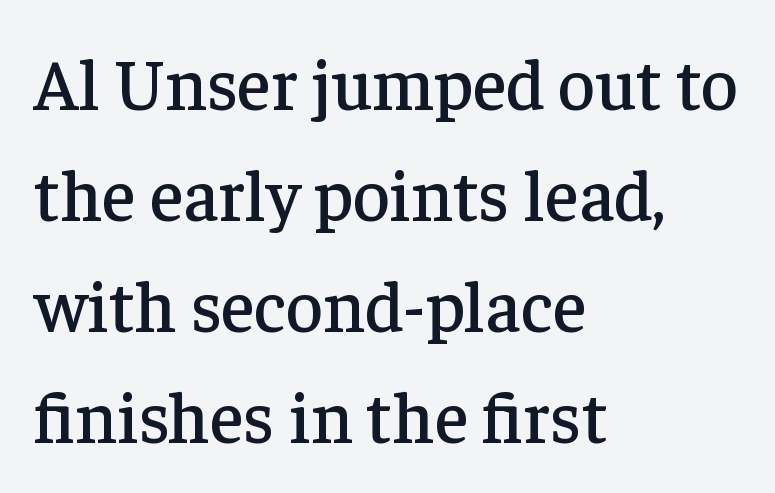
{"serif": "yes", "italic": "no", "width": "normal", "stroke_contrast": "low", "x_height": "medium", "monospaced": "no", "underline": "no", "align": "left", "line_spacing": "normal", "line_spacing_ratio": 1.54, "letter_spacing": "normal", "letter_spacing_em": 0.0, "glyph_px": 72}
